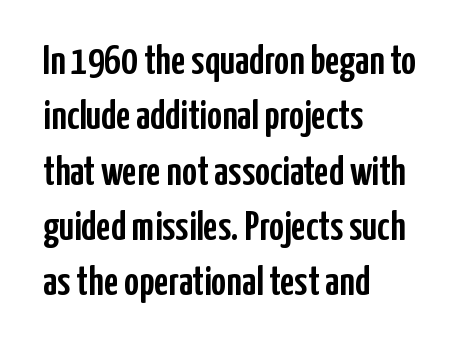
The image shows 41 px condensed sans-serif type, upright; set left-aligned, normal line spacing (1.35x), normal letter spacing, not underlined; low stroke contrast and a medium x-height.
